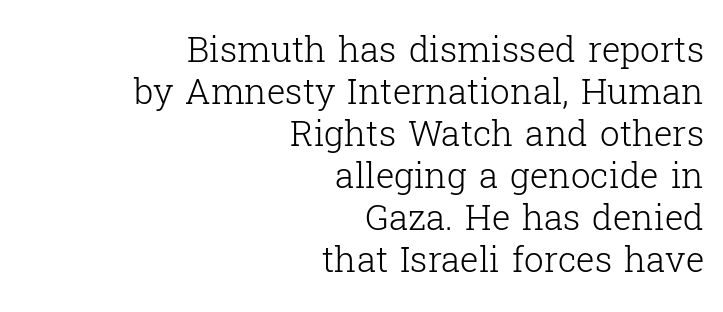
Q: Is the text bold? A: No.
Q: Is the text italic (slanted)? A: No, it is upright.
Q: Is the typeface a serif or a sans-serif typeface? A: Serif.
Q: Is the text underlined? A: No.
Q: How is the paragraph aligned? A: Right-aligned.
Q: Is the spacing between letters normal or unusually wide? A: Normal.
Q: Width (condensed, normal, or wide)? A: Normal.
Q: Stroke contrast? A: Low.
Q: x-height? A: Medium.
Q: Monospaced? A: No.
